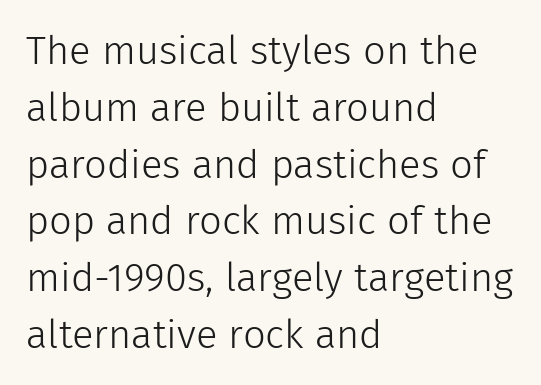
{"serif": "no", "italic": "no", "bold": "no", "weight": "light", "width": "normal", "stroke_contrast": "low", "x_height": "medium", "monospaced": "no", "underline": "no", "align": "left", "line_spacing": "normal", "line_spacing_ratio": 1.42, "letter_spacing": "normal", "letter_spacing_em": 0.0, "glyph_px": 40}
